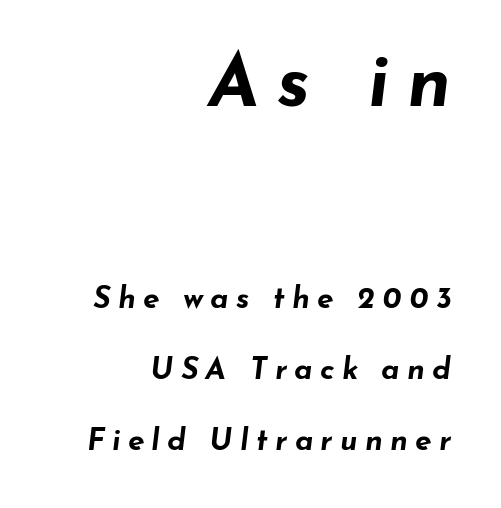
Q: Is the text bold? A: Yes.
Q: Is the text italic (slanted)? A: Yes, it leans right by about 7 degrees.
Q: Is the text underlined? A: No.
Q: How is the paragraph aligned? A: Right-aligned.
Q: Is the spacing between letters normal or unusually wide? A: Unusually wide.
Q: Is the spacing between lines tight, normal or loose? A: Loose.
Q: Which block of text is set in a larger size, the first (top) or the second (bottom)? A: The first (top) one.
Q: Width (condensed, normal, or wide)? A: Wide.
Q: Stroke contrast? A: Low.
Q: x-height? A: Small.
Q: Monospaced? A: No.
